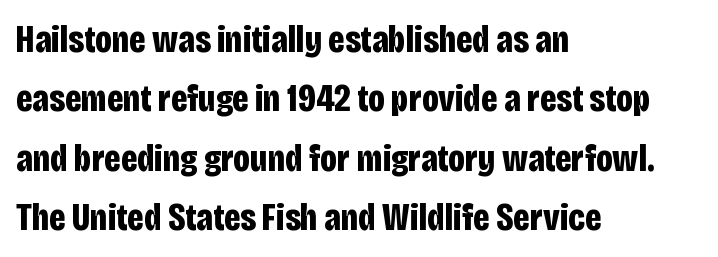
{"serif": "no", "italic": "no", "bold": "yes", "weight": "bold", "width": "condensed", "stroke_contrast": "low", "x_height": "large", "monospaced": "no", "underline": "no", "align": "left", "line_spacing": "normal", "line_spacing_ratio": 1.56, "letter_spacing": "normal", "letter_spacing_em": 0.0, "glyph_px": 38}
